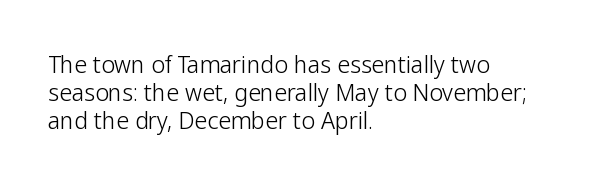
The image shows 23 px text type, upright; set left-aligned, line spacing 1.21x, normal letter spacing, not underlined.
